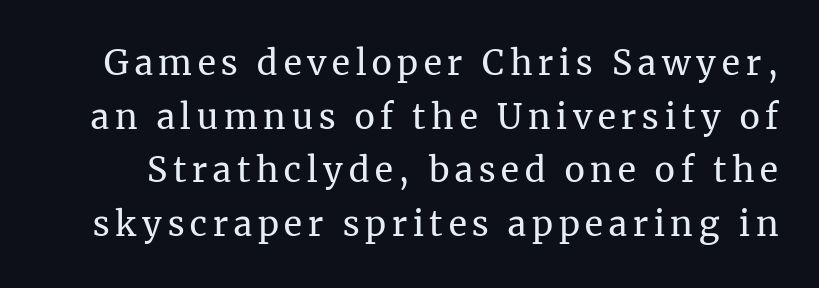
Q: Is the text bold? A: No.
Q: Is the text italic (slanted)? A: No, it is upright.
Q: Is the typeface a serif or a sans-serif typeface? A: Serif.
Q: Is the text underlined? A: No.
Q: Is the spacing between lines tight, normal or loose? A: Normal.
Q: Width (condensed, normal, or wide)? A: Normal.
Q: Stroke contrast? A: Medium.
Q: x-height? A: Medium.
Q: Monospaced? A: No.
